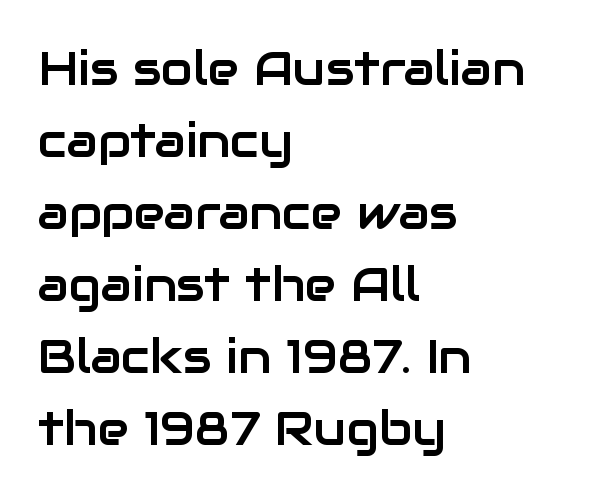
The letters advance in unequal steps, a hallmark of proportional type. Underlining? Definitely not there. The passage shown is typeset with a sans-serif family. A typesetter would call this zero additional tracking. Quick note: not italic, upright.
